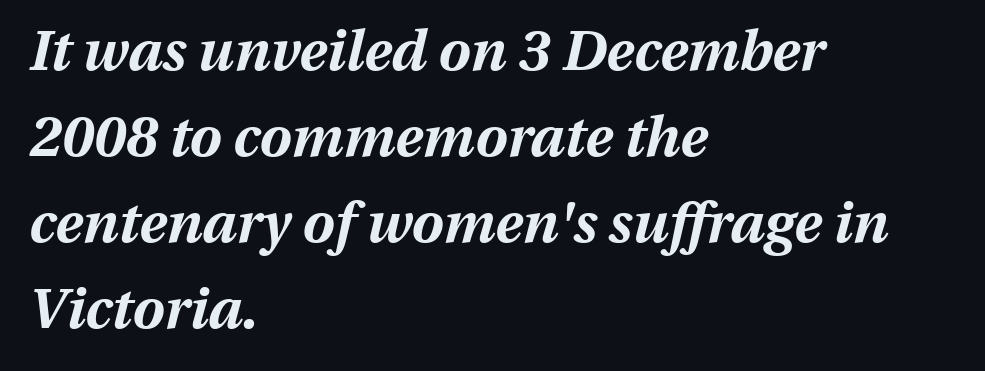
Q: Is the text bold? A: Yes.
Q: Is the text italic (slanted)? A: Yes, it leans right by about 13 degrees.
Q: Is the text underlined? A: No.
Q: How is the paragraph aligned? A: Left-aligned.
Q: Is the spacing between letters normal or unusually wide? A: Normal.
Q: Is the spacing between lines tight, normal or loose? A: Normal.
Q: Width (condensed, normal, or wide)? A: Normal.
Q: Stroke contrast? A: Medium.
Q: x-height? A: Medium.
Q: Monospaced? A: No.
